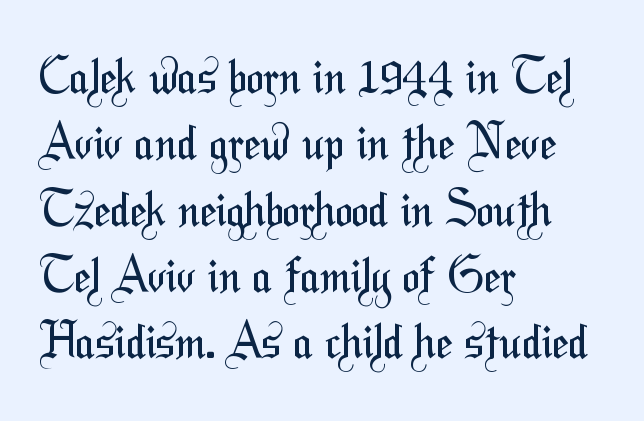
The image shows 47 px regular-weight, condensed sans-serif type; set left-aligned, normal line spacing (1.41x), normal letter spacing, not underlined; medium stroke contrast and a medium x-height.
